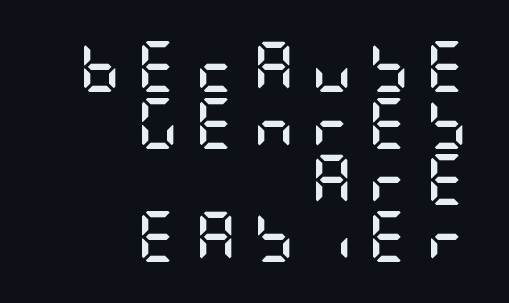
These lines have a slow, spaced-out rhythm from letter to letter. The face used here has the dense, thick strokes of a bold. Every character sits straight up, as roman type does. Stroke terminals: plain, sans-serif. Bare-footed words on every line.
